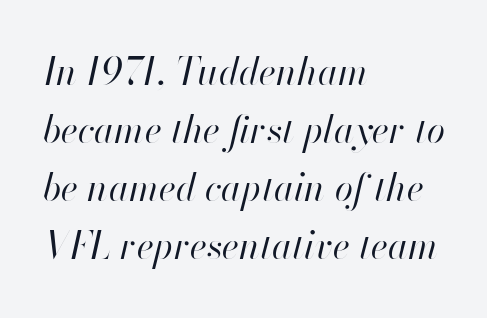
{"italic": "yes", "lean": "right", "slant_degrees": 13, "bold": "no", "weight": "regular", "width": "normal", "stroke_contrast": "high", "x_height": "small", "monospaced": "no", "underline": "no", "align": "left", "line_spacing": "normal", "line_spacing_ratio": 1.57, "letter_spacing": "normal", "letter_spacing_em": 0.0, "glyph_px": 37}
